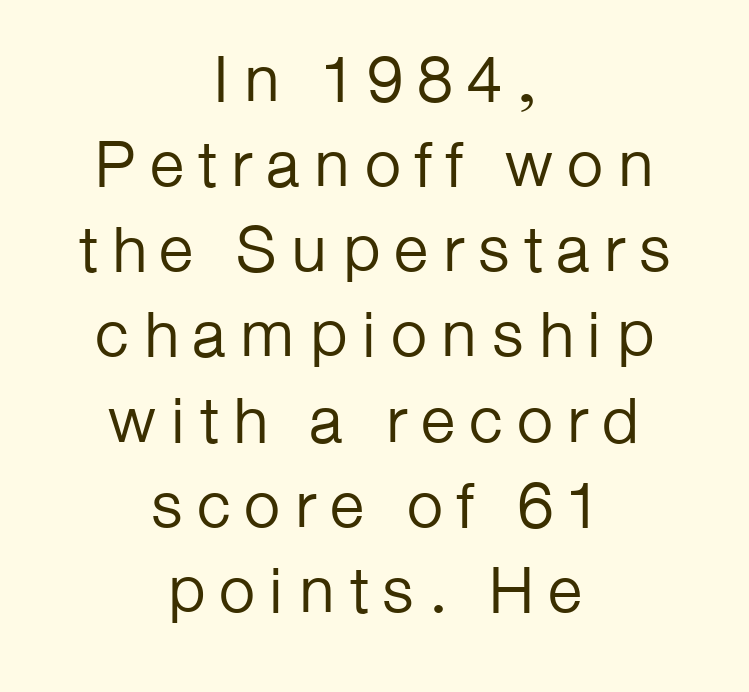
{"serif": "no", "italic": "no", "bold": "no", "weight": "regular", "width": "normal", "stroke_contrast": "low", "x_height": "medium", "monospaced": "no", "underline": "no", "align": "center", "line_spacing": "normal", "line_spacing_ratio": 1.29, "glyph_px": 66}
